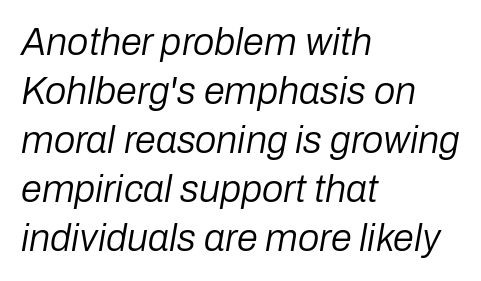
The image shows 38 px regular-weight type, italic (leaning right); set left-aligned, normal line spacing (1.29x), normal letter spacing, not underlined; low stroke contrast and a medium x-height.
